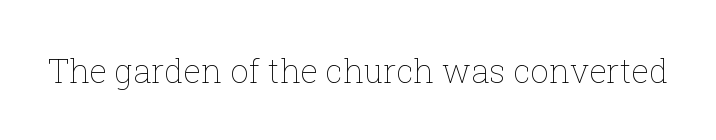
Q: Is the text bold? A: No.
Q: Is the text italic (slanted)? A: No, it is upright.
Q: Is the text underlined? A: No.
Q: Is the spacing between letters normal or unusually wide? A: Normal.
Q: Width (condensed, normal, or wide)? A: Normal.
Q: Stroke contrast? A: Low.
Q: x-height? A: Medium.
Q: Monospaced? A: No.
